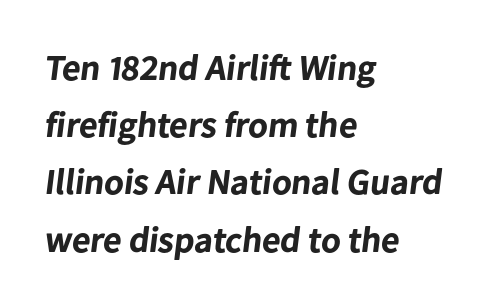
{"serif": "no", "bold": "yes", "weight": "bold", "width": "normal", "stroke_contrast": "low", "x_height": "medium", "monospaced": "no", "underline": "no", "align": "left", "line_spacing": "normal", "line_spacing_ratio": 1.59, "letter_spacing": "normal", "letter_spacing_em": 0.0, "glyph_px": 36}
